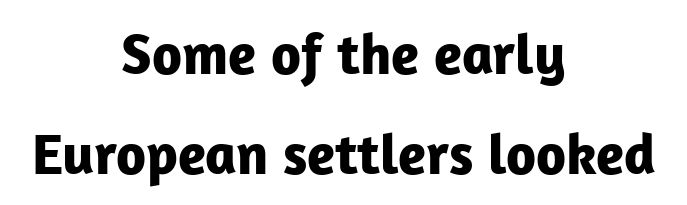
Every row of glyphs is offset so its center matches the block's center. Pretty heavy lettering here — definitely bold. Descenders hang freely into open space. Does the type have serifs? No, each stem ends abruptly. The rendering uses natural spacing where letterforms have individual widths. Characters follow at the spacing the type designer built in.
